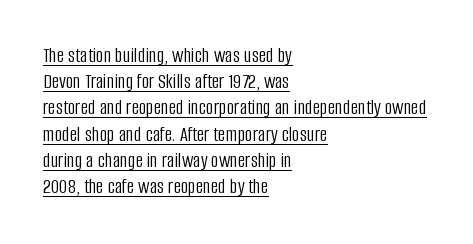
Q: Is the text bold? A: No.
Q: Is the text italic (slanted)? A: No, it is upright.
Q: Is the text underlined? A: Yes.
Q: How is the paragraph aligned? A: Left-aligned.
Q: Is the spacing between letters normal or unusually wide? A: Normal.
Q: Is the spacing between lines tight, normal or loose? A: Normal.
